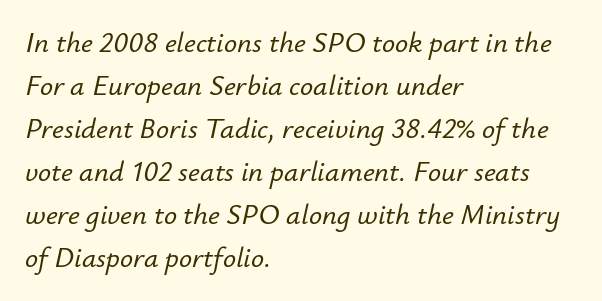
The image shows 29 px text type, italic (leaning right); set left-aligned, normal line spacing (1.48x), normal letter spacing, not underlined; low stroke contrast and a small x-height.
